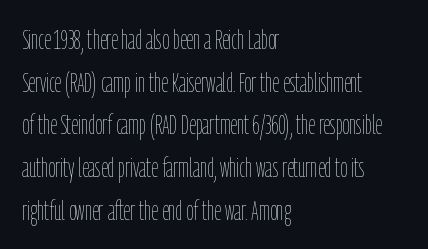
Q: Is the text bold? A: No.
Q: Is the text italic (slanted)? A: No, it is upright.
Q: Is the text underlined? A: No.
Q: How is the paragraph aligned? A: Left-aligned.
Q: Is the spacing between letters normal or unusually wide? A: Normal.
Q: Is the spacing between lines tight, normal or loose? A: Normal.
